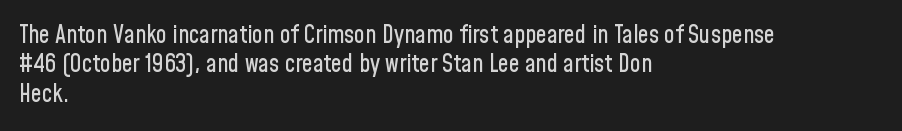
The image shows 24 px text type, upright; set left-aligned, line spacing 1.22x, normal letter spacing, not underlined.
